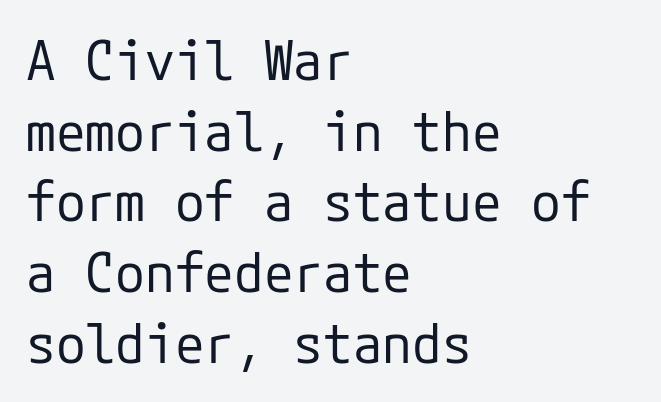
Honestly, the row spacing looks completely unremarkable. Style check: upright. This rendering leaves character spacing at its baseline value. The strokes carry an ordinary text weight at most. The words here are not underlined. Short and long lines alike share a common starting point at left.
